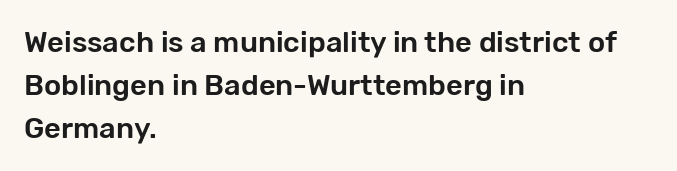
Q: Is the text italic (slanted)? A: No, it is upright.
Q: Is the typeface a serif or a sans-serif typeface? A: Sans-serif.
Q: Is the text underlined? A: No.
Q: How is the paragraph aligned? A: Left-aligned.
Q: Is the spacing between letters normal or unusually wide? A: Normal.
Q: Is the spacing between lines tight, normal or loose? A: Normal.
Q: Width (condensed, normal, or wide)? A: Normal.
Q: Stroke contrast? A: Low.
Q: x-height? A: Medium.
Q: Monospaced? A: No.
